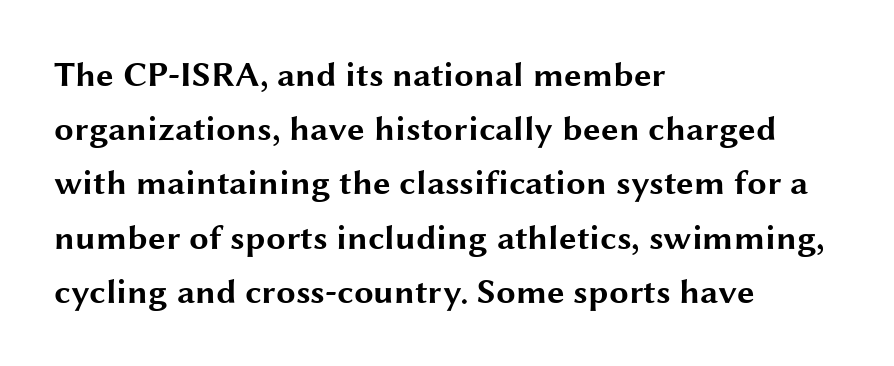
{"serif": "no", "italic": "no", "bold": "yes", "weight": "bold", "width": "wide", "stroke_contrast": "medium", "x_height": "medium", "monospaced": "no", "underline": "no", "align": "left", "line_spacing": "normal", "line_spacing_ratio": 1.55, "letter_spacing": "normal", "letter_spacing_em": 0.0, "glyph_px": 35}
